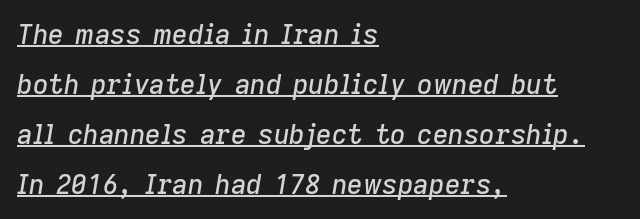
A classic flush-left, rag-right setting is used for this passage. Words appear dense and cohesive because spacing is normal. Glance below the letters and you will spot a drawn line. Posture: slanted.
